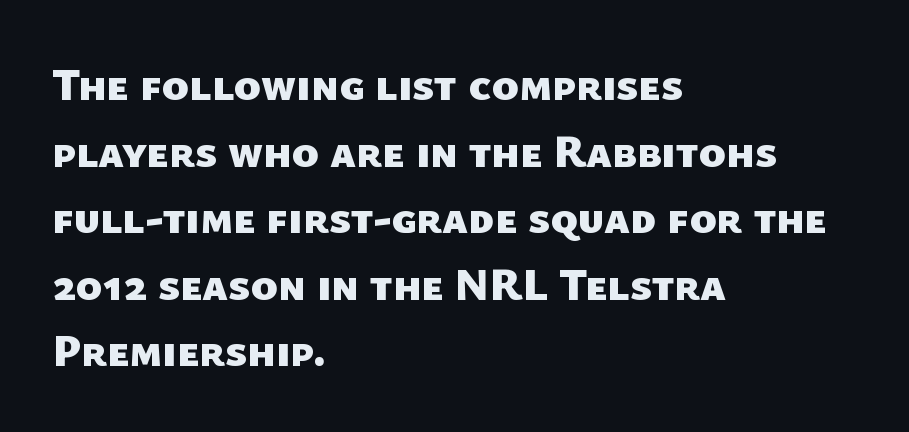
The paragraph shown leans on its left margin. The face used here is proportionally spaced, like ordinary book or web type. The face used here is a sans, in the tradition of grotesques and geometrics. Strong, thick strokes mark this as bold type.
